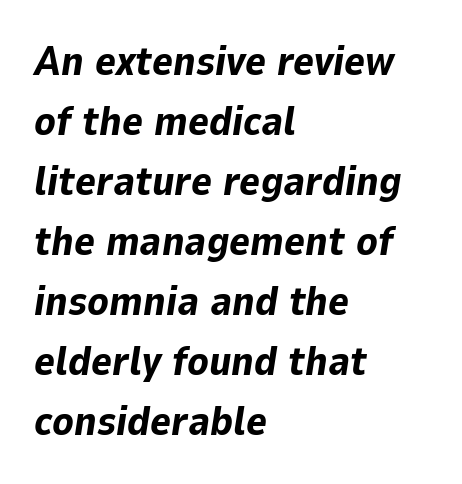
The image shows 40 px bold type, italic (leaning right); set left-aligned, normal line spacing (1.5x), normal letter spacing, not underlined; low stroke contrast and a medium x-height.
